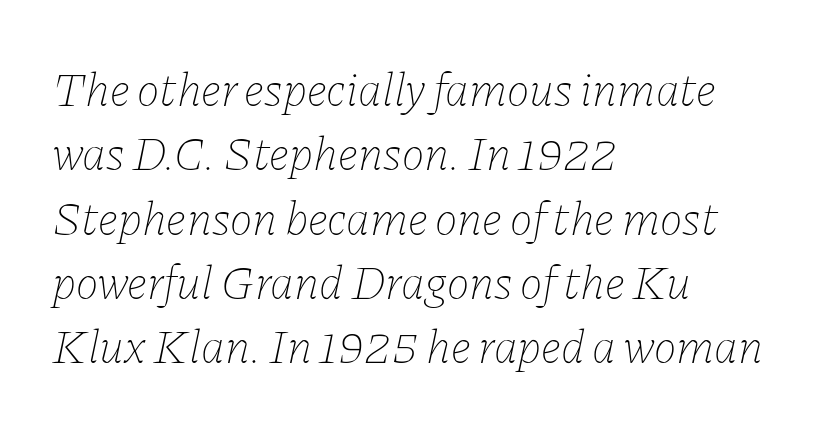
{"italic": "yes", "lean": "right", "slant_degrees": 11, "bold": "no", "weight": "thin", "width": "normal", "stroke_contrast": "low", "x_height": "medium", "monospaced": "no", "underline": "no", "align": "left", "line_spacing": "normal", "line_spacing_ratio": 1.34, "letter_spacing": "normal", "letter_spacing_em": 0.0, "glyph_px": 48}
